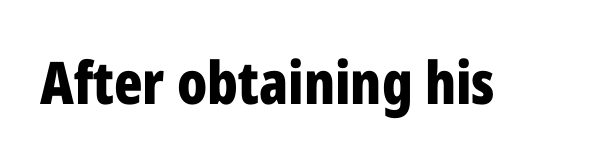
Q: Is the text bold? A: Yes.
Q: Is the text italic (slanted)? A: No, it is upright.
Q: Is the typeface a serif or a sans-serif typeface? A: Sans-serif.
Q: Is the text underlined? A: No.
Q: Is the spacing between letters normal or unusually wide? A: Normal.
Q: Width (condensed, normal, or wide)? A: Condensed.
Q: Stroke contrast? A: Low.
Q: x-height? A: Medium.
Q: Monospaced? A: No.
